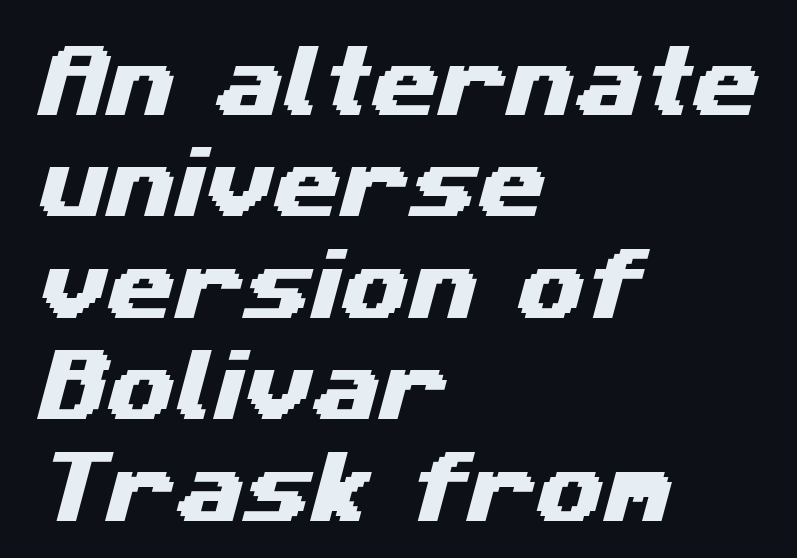
Q: Is the typeface a serif or a sans-serif typeface? A: Sans-serif.
Q: Is the text underlined? A: No.
Q: How is the paragraph aligned? A: Left-aligned.
Q: Is the spacing between letters normal or unusually wide? A: Normal.
Q: Is the spacing between lines tight, normal or loose? A: Normal.
Q: Width (condensed, normal, or wide)? A: Wide.
Q: Stroke contrast? A: Medium.
Q: x-height? A: Medium.
Q: Monospaced? A: No.
